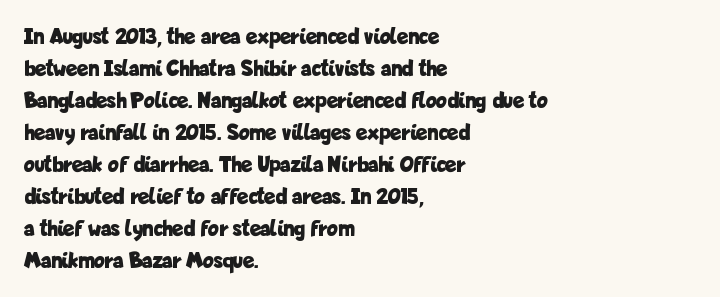
Q: Is the text bold? A: Yes.
Q: Is the text italic (slanted)? A: No, it is upright.
Q: Is the text underlined? A: No.
Q: How is the paragraph aligned? A: Left-aligned.
Q: Is the spacing between letters normal or unusually wide? A: Normal.
Q: Is the spacing between lines tight, normal or loose? A: Normal.
